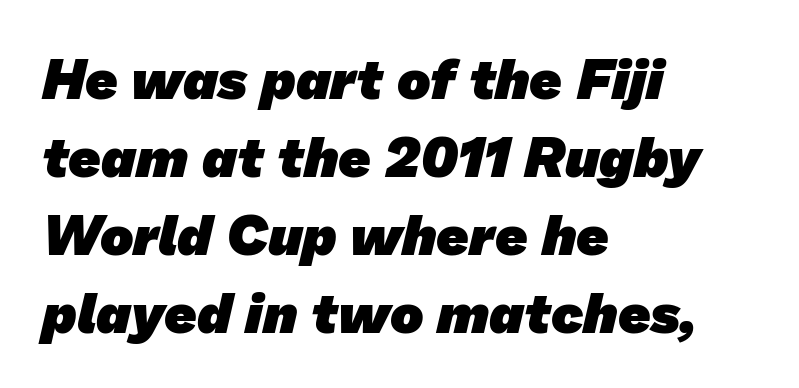
Q: Is the text bold? A: Yes.
Q: Is the typeface a serif or a sans-serif typeface? A: Sans-serif.
Q: Is the text underlined? A: No.
Q: How is the paragraph aligned? A: Left-aligned.
Q: Is the spacing between letters normal or unusually wide? A: Normal.
Q: Is the spacing between lines tight, normal or loose? A: Normal.
Q: Width (condensed, normal, or wide)? A: Normal.
Q: Stroke contrast? A: Low.
Q: x-height? A: Medium.
Q: Monospaced? A: No.
